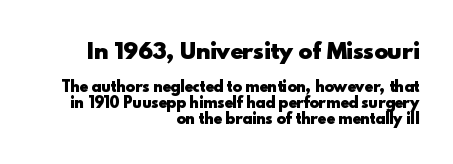
{"italic": "no", "bold": "yes", "underline": "no", "align": "right", "line_spacing": "tight", "line_spacing_ratio": 1.15, "letter_spacing": "normal", "letter_spacing_em": 0.0, "larger_block": "first", "size_ratio": 1.5, "glyph_px": 21}
